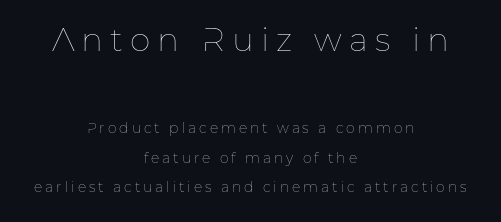
Q: Is the text bold? A: No.
Q: Is the text italic (slanted)? A: No, it is upright.
Q: Is the text underlined? A: No.
Q: How is the paragraph aligned? A: Centered.
Q: Is the spacing between letters normal or unusually wide? A: Unusually wide.
Q: Is the spacing between lines tight, normal or loose? A: Loose.
Q: Which block of text is set in a larger size, the first (top) or the second (bottom)? A: The first (top) one.
Q: Width (condensed, normal, or wide)? A: Normal.
Q: Stroke contrast? A: Low.
Q: x-height? A: Medium.
Q: Monospaced? A: No.
